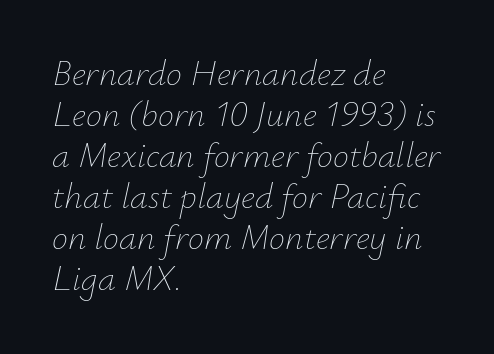
{"italic": "yes", "lean": "right", "slant_degrees": 12, "bold": "no", "weight": "thin", "width": "normal", "stroke_contrast": "low", "x_height": "small", "monospaced": "no", "underline": "no", "align": "left", "line_spacing": "tight", "line_spacing_ratio": 1.14, "letter_spacing": "normal", "letter_spacing_em": 0.0, "glyph_px": 36}
